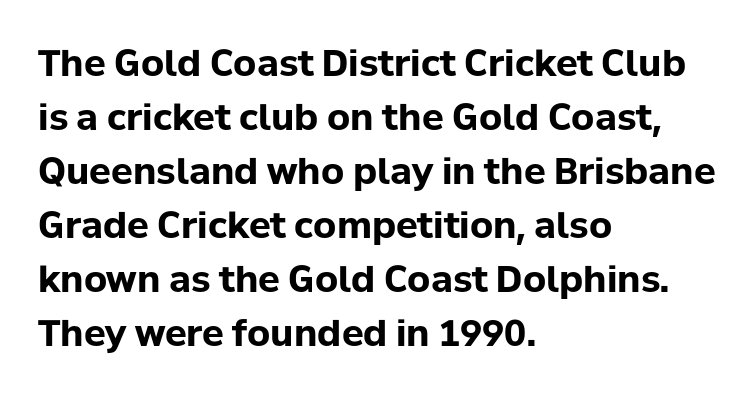
The image shows 36 px bold sans-serif type, upright; set left-aligned, normal line spacing (1.5x), normal letter spacing, not underlined; low stroke contrast and a medium x-height.
